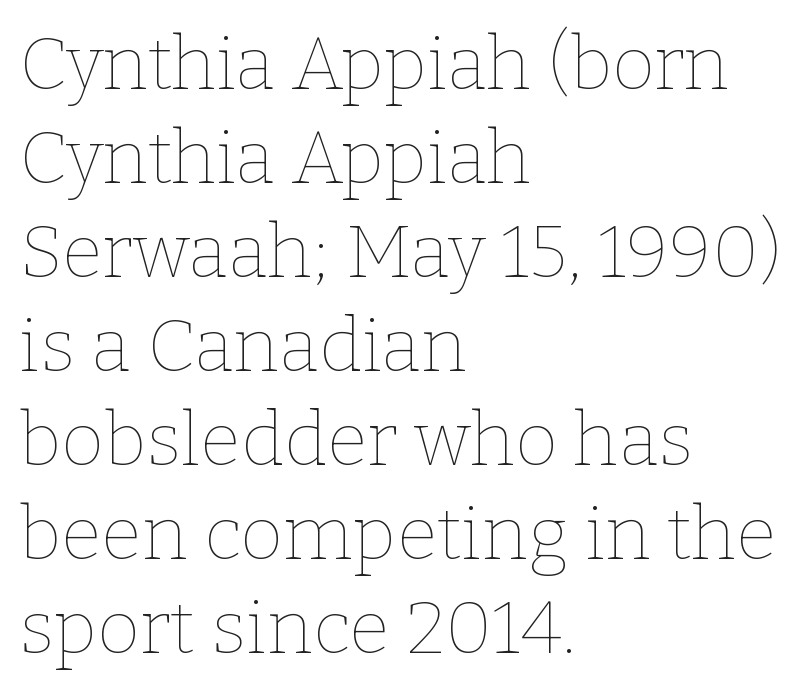
Q: Is the text bold? A: No.
Q: Is the text italic (slanted)? A: No, it is upright.
Q: Is the text underlined? A: No.
Q: How is the paragraph aligned? A: Left-aligned.
Q: Is the spacing between letters normal or unusually wide? A: Normal.
Q: Is the spacing between lines tight, normal or loose? A: Normal.
Q: Width (condensed, normal, or wide)? A: Normal.
Q: Stroke contrast? A: Low.
Q: x-height? A: Medium.
Q: Monospaced? A: No.
